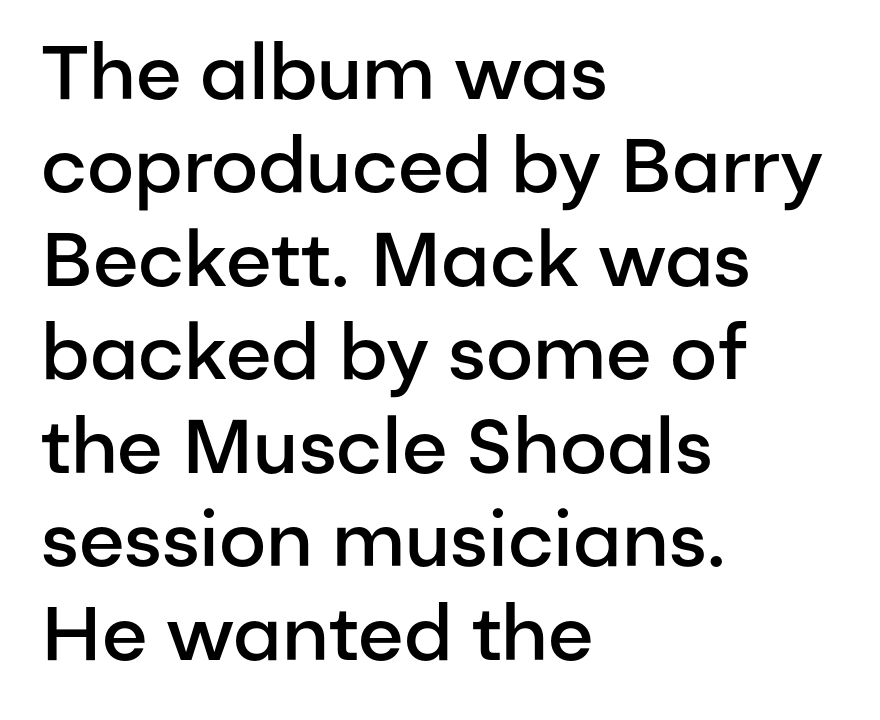
{"serif": "no", "italic": "no", "bold": "semi", "weight": "semibold", "width": "normal", "stroke_contrast": "low", "x_height": "medium", "monospaced": "no", "underline": "no", "align": "left", "line_spacing_ratio": 1.23, "letter_spacing": "normal", "letter_spacing_em": 0.0, "glyph_px": 76}
